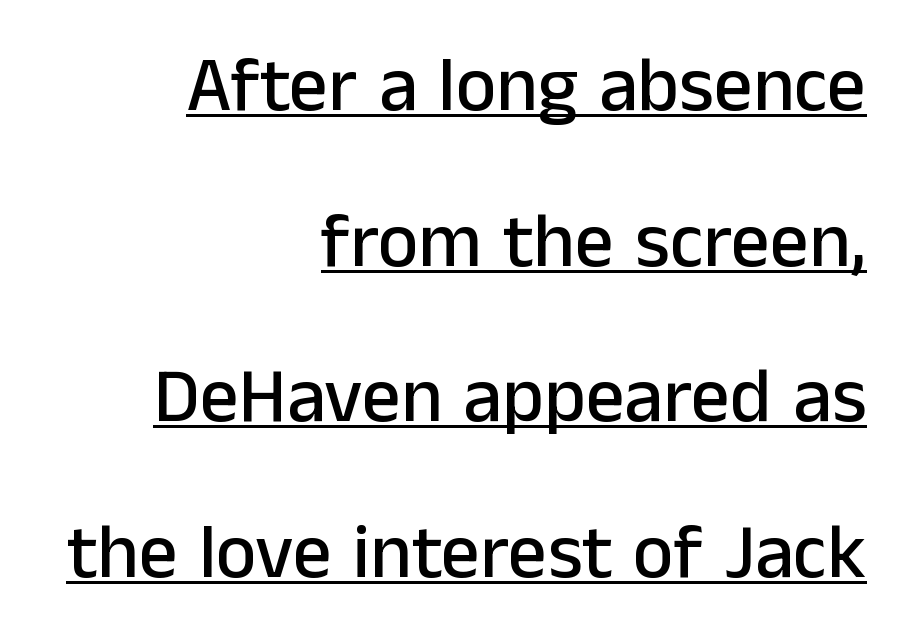
The image shows 77 px sans-serif type, upright; set right-aligned, loose line spacing (2.02x), normal letter spacing, underlined; low stroke contrast and a medium x-height.
